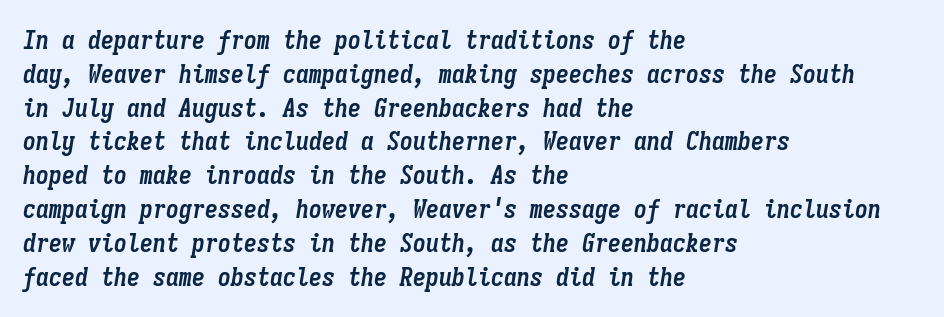
The image shows 26 px bold type, italic (leaning right); set left-aligned, normal line spacing (1.3x), normal letter spacing, not underlined.
